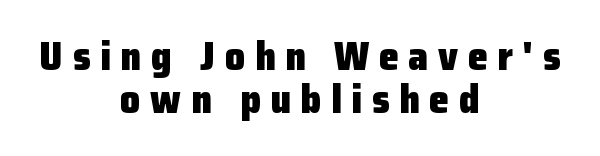
Is there any slant? The stems are plumb. Spacing verdict: proportional, widths tailored to each character. These lines stack symmetrically, like a column narrowing and widening about its center. Each row of text sits above clean, open space.
